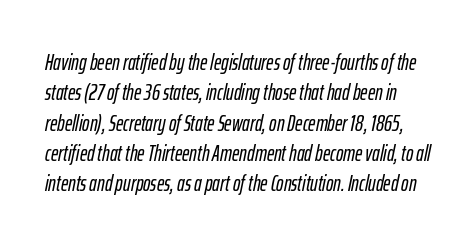
Q: Is the text italic (slanted)? A: Yes, it leans right by about 12 degrees.
Q: Is the text underlined? A: No.
Q: Is the spacing between letters normal or unusually wide? A: Normal.
Q: Is the spacing between lines tight, normal or loose? A: Normal.
